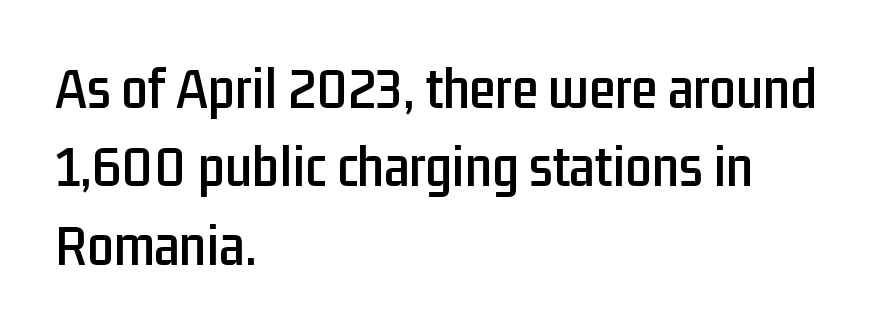
The image shows 59 px condensed sans-serif type, upright; set left-aligned, normal line spacing (1.33x), normal letter spacing, not underlined; low stroke contrast and a medium x-height.
